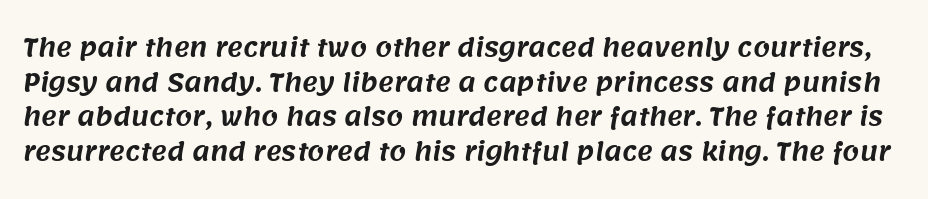
Q: Is the text underlined? A: No.
Q: Is the spacing between letters normal or unusually wide? A: Normal.
Q: Is the spacing between lines tight, normal or loose? A: Normal.
